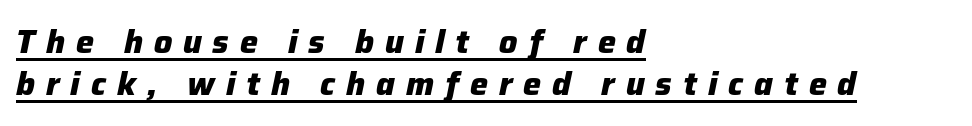
Q: Is the text bold? A: Yes.
Q: Is the text italic (slanted)? A: Yes, it leans right by about 12 degrees.
Q: Is the text underlined? A: Yes.
Q: How is the paragraph aligned? A: Left-aligned.
Q: Is the spacing between letters normal or unusually wide? A: Unusually wide.
Q: Is the spacing between lines tight, normal or loose? A: Normal.
Q: Width (condensed, normal, or wide)? A: Normal.
Q: Stroke contrast? A: Low.
Q: x-height? A: Medium.
Q: Monospaced? A: No.
